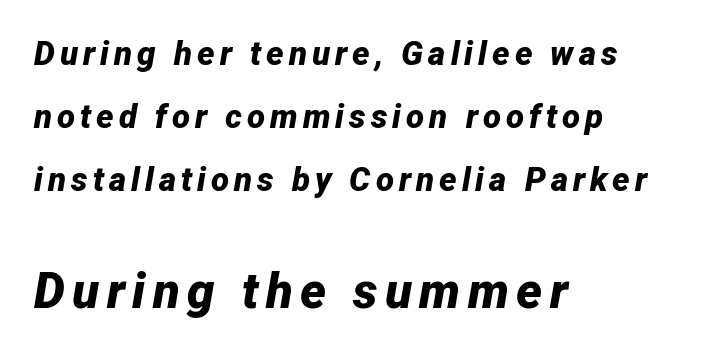
The image shows 49 px bold type, italic (leaning right); set left-aligned, loose line spacing (1.91x), not underlined; the second (bottom) block is 1.48x larger; low stroke contrast and a medium x-height.
